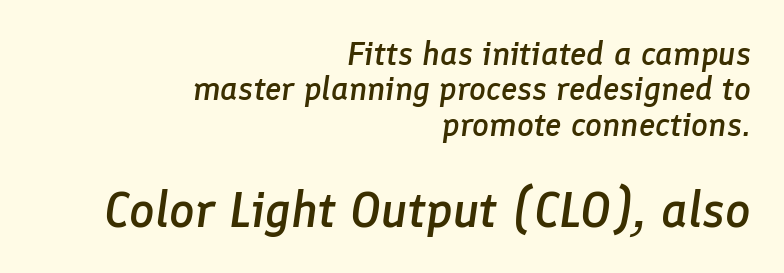
{"italic": "yes", "lean": "right", "slant_degrees": 8, "bold": "semi", "weight": "semibold", "width": "normal", "stroke_contrast": "low", "x_height": "medium", "monospaced": "no", "underline": "no", "align": "right", "line_spacing": "tight", "line_spacing_ratio": 1.07, "letter_spacing": "normal", "letter_spacing_em": 0.0, "larger_block": "second", "size_ratio": 1.52, "glyph_px": 50}
